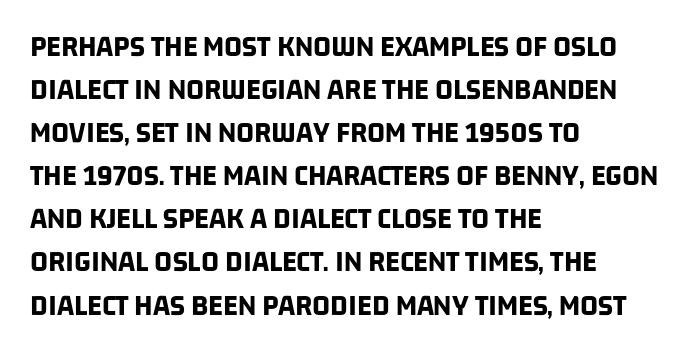
You could call the tracking neutral — neither tight nor loose. Looks like regular typesetting: each glyph gets only the width it needs. Baseline-to-baseline distance is the conventional proportion of letter height. These lines stack with their left ends in a neat column.
